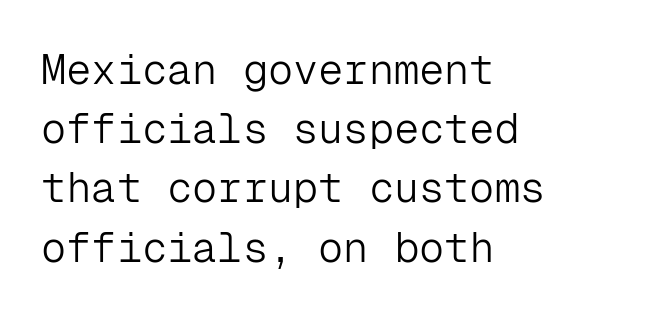
Q: Is the text bold? A: No.
Q: Is the text italic (slanted)? A: No, it is upright.
Q: Is the typeface a serif or a sans-serif typeface? A: Sans-serif.
Q: Is the text underlined? A: No.
Q: How is the paragraph aligned? A: Left-aligned.
Q: Is the spacing between letters normal or unusually wide? A: Normal.
Q: Is the spacing between lines tight, normal or loose? A: Normal.
Q: Width (condensed, normal, or wide)? A: Normal.
Q: Stroke contrast? A: Low.
Q: x-height? A: Medium.
Q: Monospaced? A: Yes.
